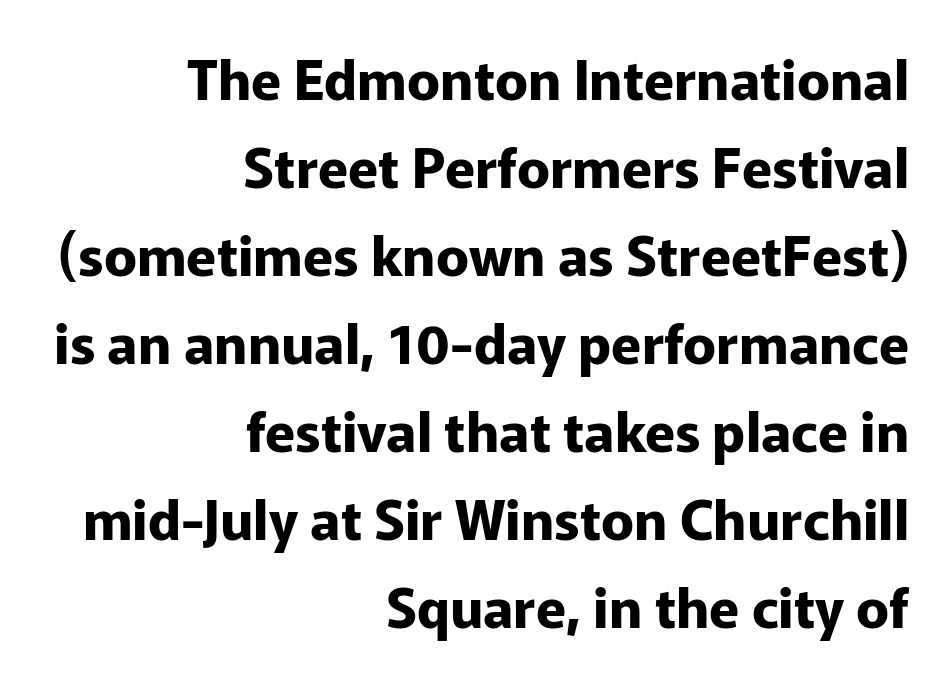
{"serif": "no", "italic": "no", "bold": "yes", "weight": "bold", "width": "normal", "stroke_contrast": "low", "x_height": "medium", "monospaced": "no", "underline": "no", "align": "right", "line_spacing": "normal", "line_spacing_ratio": 1.6, "letter_spacing": "normal", "letter_spacing_em": 0.0, "glyph_px": 55}
